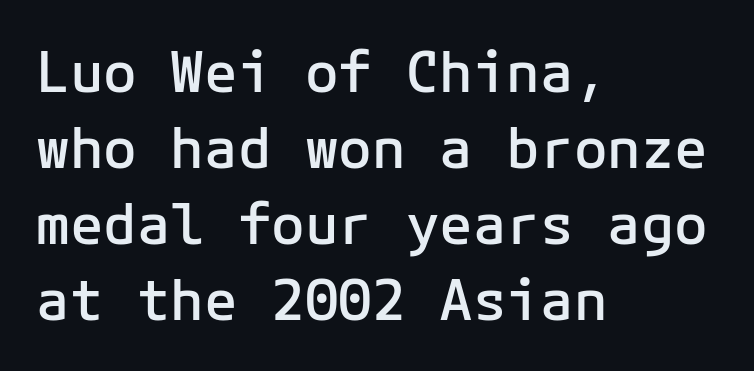
Horizontally, the lines are justified to the leading edge only. Designer's note — italics off, roman on. The passage shown stacks its lines at a standard gap. Plain, unruled lines of type. These words are printed semibold, heavier than regular yet not bold. The letters sit at their default tracking, neither squeezed nor spread.
